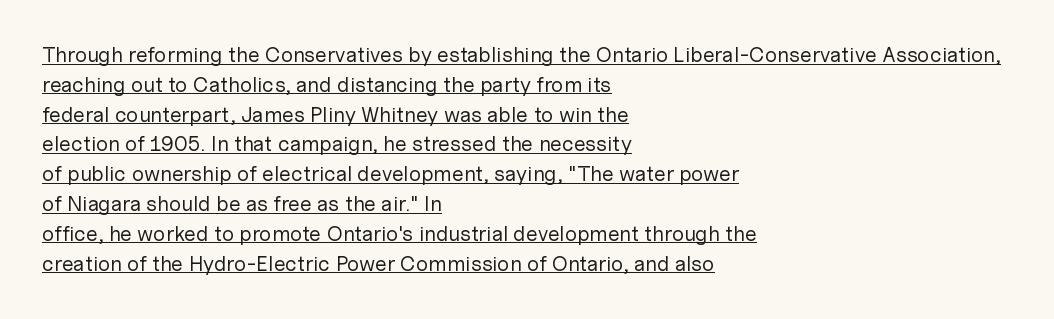
Q: Is the text bold? A: No.
Q: Is the text italic (slanted)? A: No, it is upright.
Q: Is the text underlined? A: Yes.
Q: How is the paragraph aligned? A: Left-aligned.
Q: Is the spacing between letters normal or unusually wide? A: Normal.
Q: Is the spacing between lines tight, normal or loose? A: Normal.
